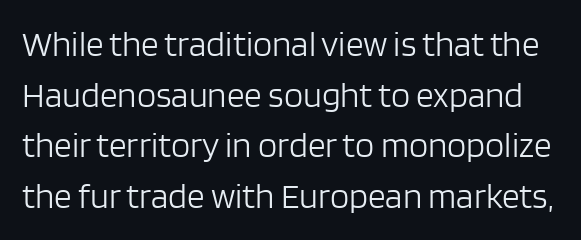
Q: Is the text bold? A: No.
Q: Is the text italic (slanted)? A: No, it is upright.
Q: Is the typeface a serif or a sans-serif typeface? A: Sans-serif.
Q: Is the text underlined? A: No.
Q: Is the spacing between letters normal or unusually wide? A: Normal.
Q: Is the spacing between lines tight, normal or loose? A: Normal.
Q: Width (condensed, normal, or wide)? A: Normal.
Q: Stroke contrast? A: Low.
Q: x-height? A: Large.
Q: Monospaced? A: No.
